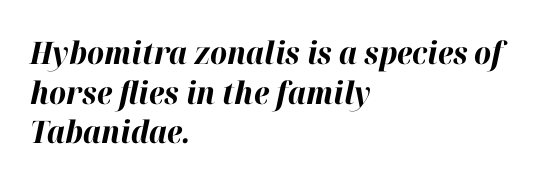
{"italic": "yes", "lean": "right", "slant_degrees": 12, "bold": "yes", "weight": "bold", "width": "normal", "stroke_contrast": "high", "x_height": "medium", "monospaced": "no", "underline": "no", "align": "left", "line_spacing": "normal", "line_spacing_ratio": 1.28, "letter_spacing": "normal", "letter_spacing_em": 0.0, "glyph_px": 31}
